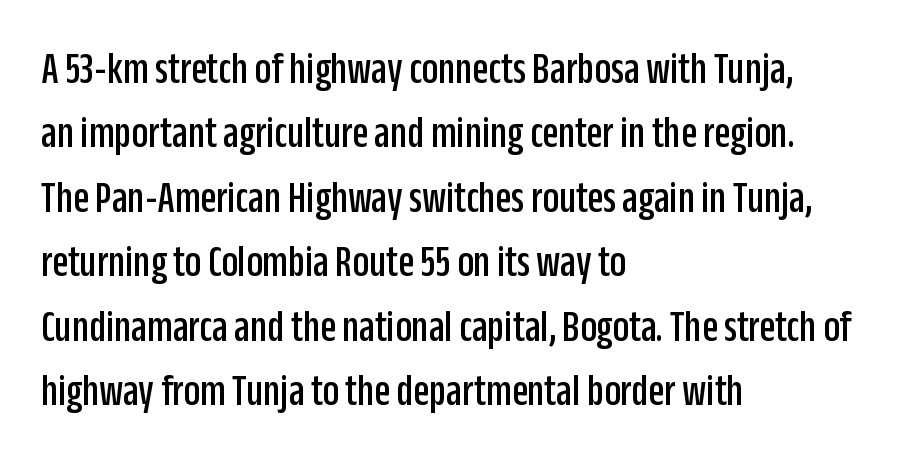
Q: Is the text italic (slanted)? A: No, it is upright.
Q: Is the typeface a serif or a sans-serif typeface? A: Sans-serif.
Q: Is the text underlined? A: No.
Q: How is the paragraph aligned? A: Left-aligned.
Q: Is the spacing between letters normal or unusually wide? A: Normal.
Q: Is the spacing between lines tight, normal or loose? A: Normal.
Q: Width (condensed, normal, or wide)? A: Condensed.
Q: Stroke contrast? A: Low.
Q: x-height? A: Large.
Q: Monospaced? A: No.
